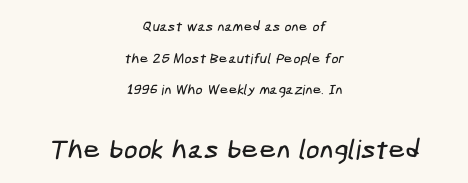
The image shows 27 px text type; set centered, loose line spacing (2.26x), normal letter spacing, not underlined; the second (bottom) block is 1.93x larger.
